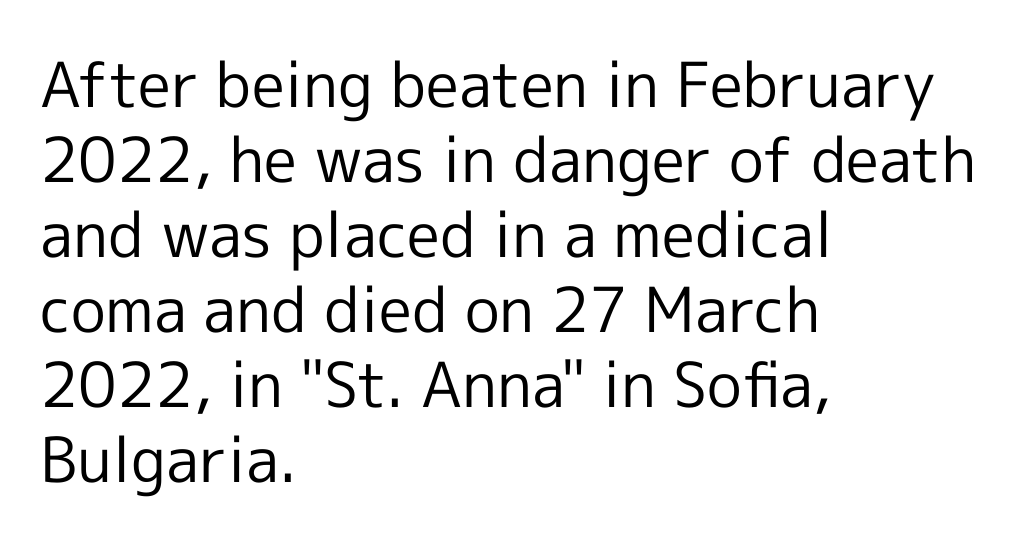
Every character sits straight up, as roman type does. Type style note: lacks serifs. Unmarked baselines from the first word to the last. Compared with a typical body face, this is equally light or lighter still. Honestly, the letter spacing is just normal — you wouldn't notice it. Alignment: flush left.
